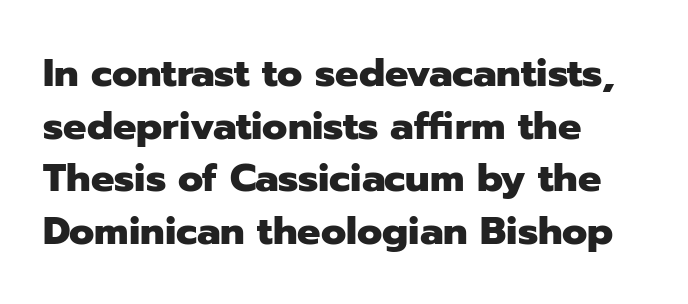
The image shows 39 px heavy sans-serif type, upright; set left-aligned, normal line spacing (1.35x), normal letter spacing, not underlined; low stroke contrast and a medium x-height.
